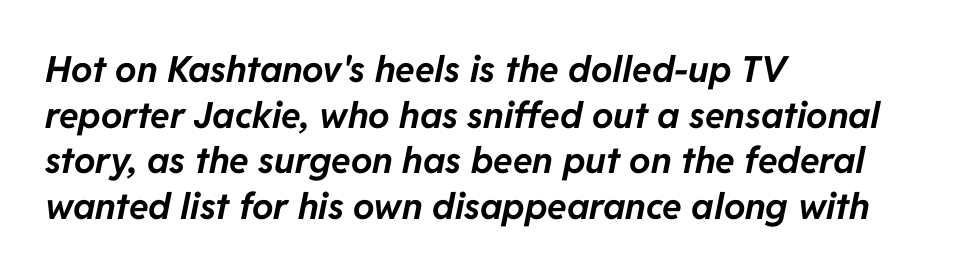
Q: Is the text bold? A: Yes.
Q: Is the text italic (slanted)? A: Yes, it leans right by about 11 degrees.
Q: Is the text underlined? A: No.
Q: How is the paragraph aligned? A: Left-aligned.
Q: Is the spacing between letters normal or unusually wide? A: Normal.
Q: Is the spacing between lines tight, normal or loose? A: Normal.
Q: Width (condensed, normal, or wide)? A: Normal.
Q: Stroke contrast? A: Low.
Q: x-height? A: Medium.
Q: Monospaced? A: No.
